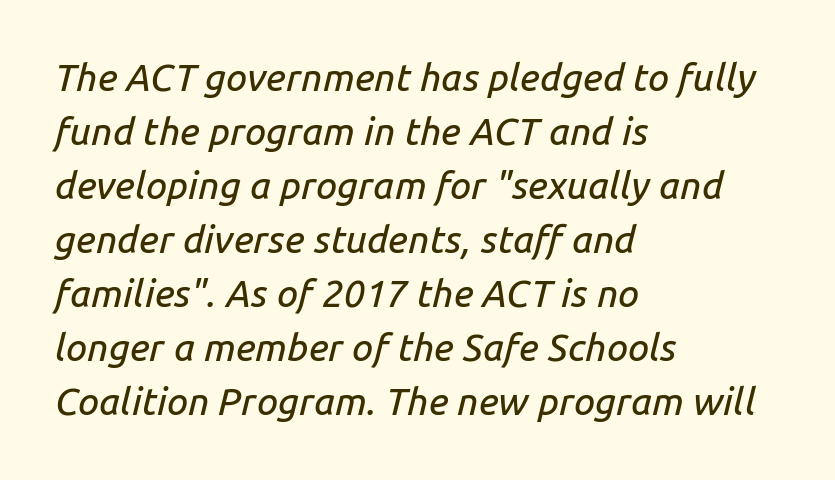
Where is the straight margin? On the left. The gap between lines stays unmarked. The type is set solid horizontally, with unmodified tracking. Do the characters align in a grid? No, the font is proportional.
